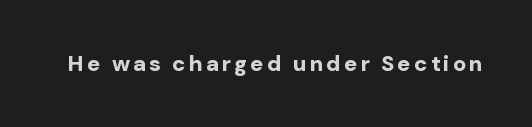
{"italic": "no", "bold": "yes", "underline": "no", "glyph_px": 22}
